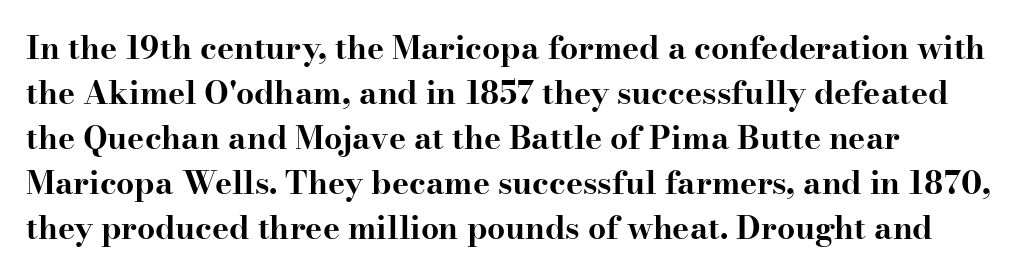
{"serif": "yes", "italic": "no", "bold": "yes", "weight": "bold", "width": "wide", "stroke_contrast": "high", "x_height": "small", "monospaced": "no", "underline": "no", "line_spacing": "normal", "line_spacing_ratio": 1.41, "letter_spacing": "normal", "letter_spacing_em": 0.0, "glyph_px": 32}
